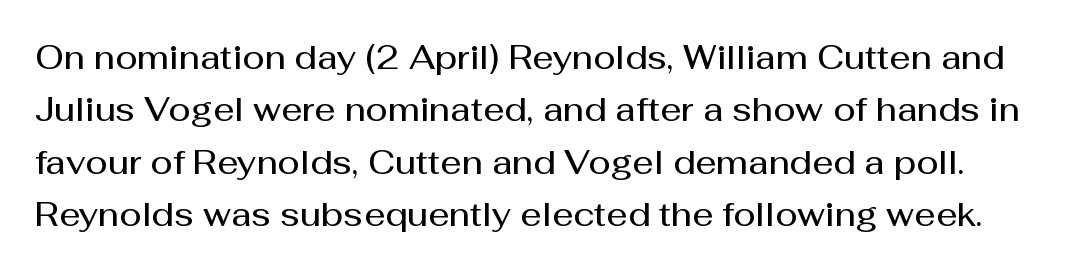
It's the straight-up-and-down kind of type. Emphasis by weight is partial: semibold. This sample uses plain, unmodified letter spacing. Honestly, the row spacing looks completely unremarkable. Only glyphs here, with clear space below each row.
